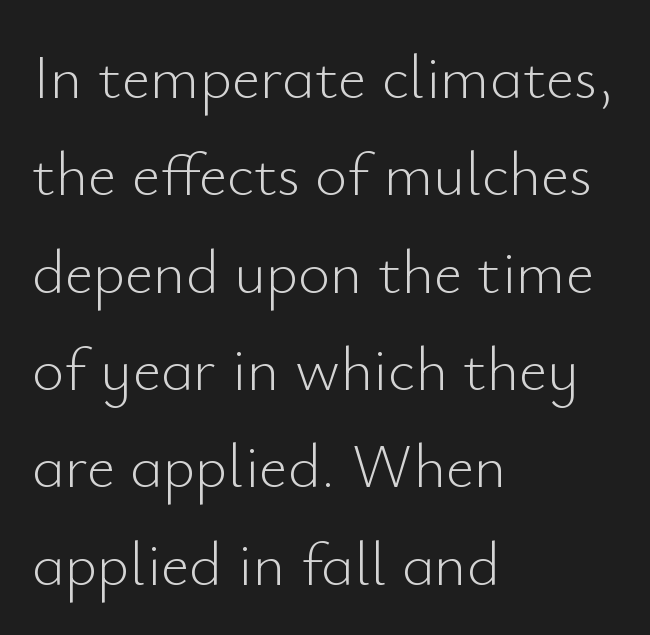
{"serif": "no", "italic": "no", "bold": "no", "weight": "light", "width": "normal", "stroke_contrast": "low", "x_height": "small", "monospaced": "no", "underline": "no", "align": "left", "line_spacing": "normal", "line_spacing_ratio": 1.57, "letter_spacing": "normal", "letter_spacing_em": 0.0, "glyph_px": 62}
